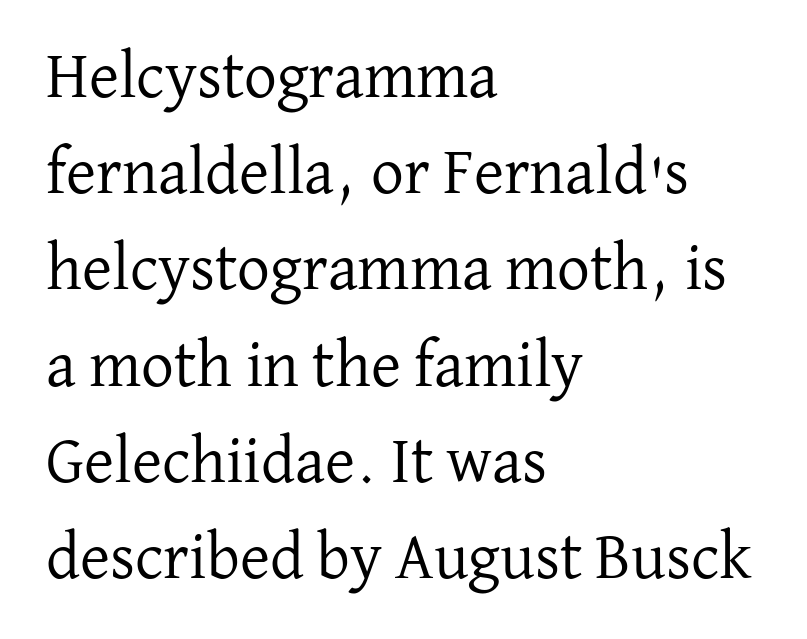
Q: Is the text bold? A: No.
Q: Is the text italic (slanted)? A: No, it is upright.
Q: Is the typeface a serif or a sans-serif typeface? A: Serif.
Q: Is the text underlined? A: No.
Q: How is the paragraph aligned? A: Left-aligned.
Q: Is the spacing between letters normal or unusually wide? A: Normal.
Q: Is the spacing between lines tight, normal or loose? A: Normal.
Q: Width (condensed, normal, or wide)? A: Normal.
Q: Stroke contrast? A: Low.
Q: x-height? A: Medium.
Q: Monospaced? A: No.
